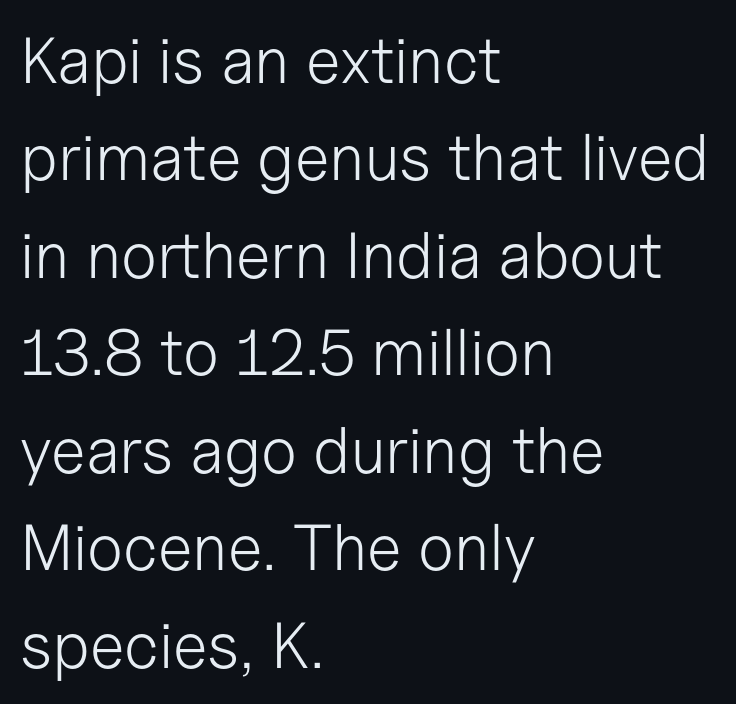
The face used here is proportionally spaced, like ordinary book or web type. Unmarked baselines from the first word to the last. Typeset ragged right — the left edge is the straight one. I'd call this a sans setting — the letters go barefoot. Weight: in the light-to-regular range. If you measured baseline to baseline, you'd find a middling distance.
